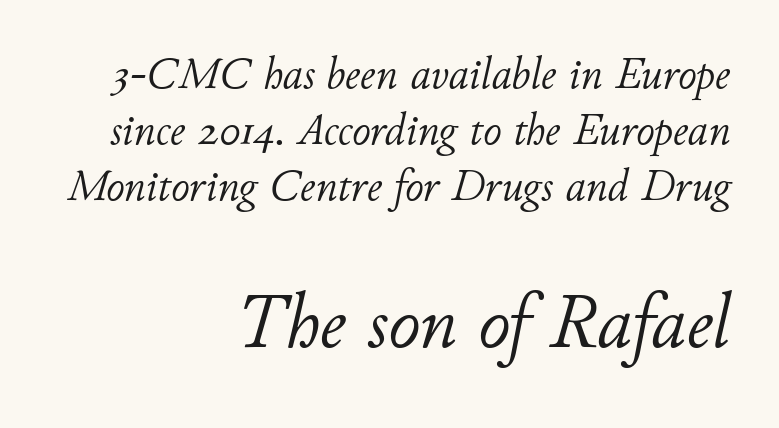
{"italic": "yes", "lean": "right", "slant_degrees": 11, "bold": "no", "weight": "light", "width": "normal", "stroke_contrast": "low", "x_height": "small", "monospaced": "no", "underline": "no", "align": "right", "line_spacing_ratio": 1.24, "letter_spacing": "normal", "letter_spacing_em": 0.0, "larger_block": "second", "size_ratio": 1.73, "glyph_px": 78}
